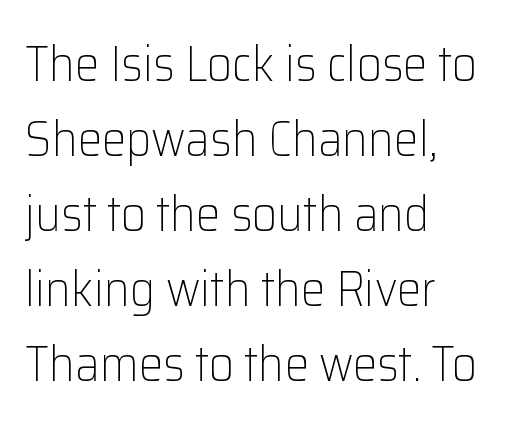
The image shows 49 px light sans-serif type, upright; set left-aligned, normal line spacing (1.53x), normal letter spacing, not underlined; low stroke contrast and a medium x-height.
